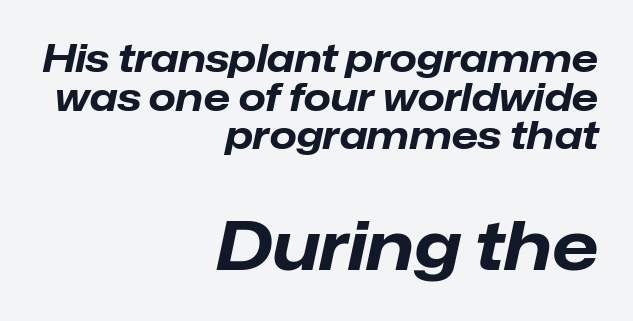
The image shows 68 px bold type, italic (leaning right); set right-aligned, tight line spacing (0.99x), normal letter spacing, not underlined; the second (bottom) block is 1.74x larger; low stroke contrast and a medium x-height.
